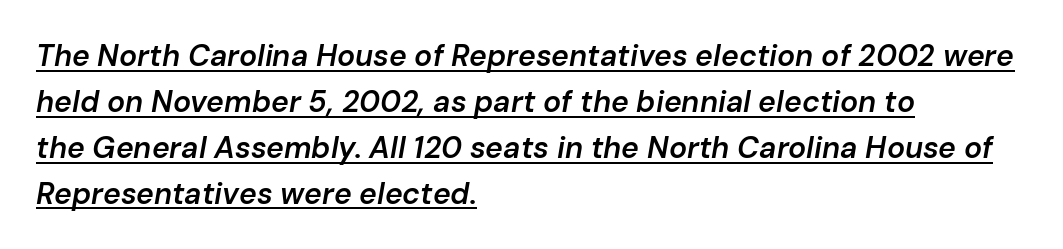
Q: Is the text bold? A: Semi-bold.
Q: Is the text italic (slanted)? A: Yes, it leans right by about 10 degrees.
Q: Is the text underlined? A: Yes.
Q: How is the paragraph aligned? A: Left-aligned.
Q: Is the spacing between letters normal or unusually wide? A: Normal.
Q: Is the spacing between lines tight, normal or loose? A: Normal.
Q: Width (condensed, normal, or wide)? A: Normal.
Q: Stroke contrast? A: Low.
Q: x-height? A: Medium.
Q: Monospaced? A: No.
